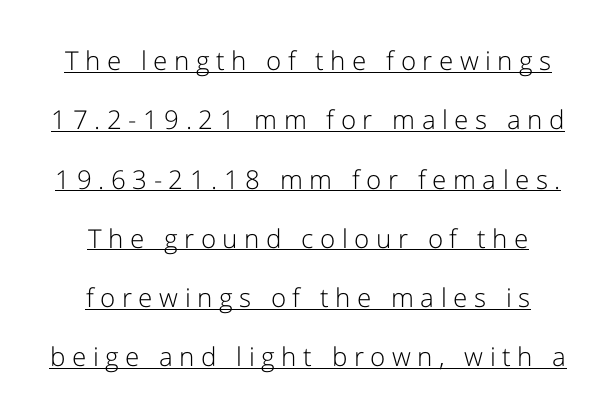
A great deal of white space separates one row of letters from the next. Someone cranked the tracking dial way up on this one. The string is rendered with underlining switched on. The lines in this sample share a center point and differ in where they start and stop. No heavy texture on the line: the type isn't bold. Every stem runs plumb, perpendicular to the baseline.
